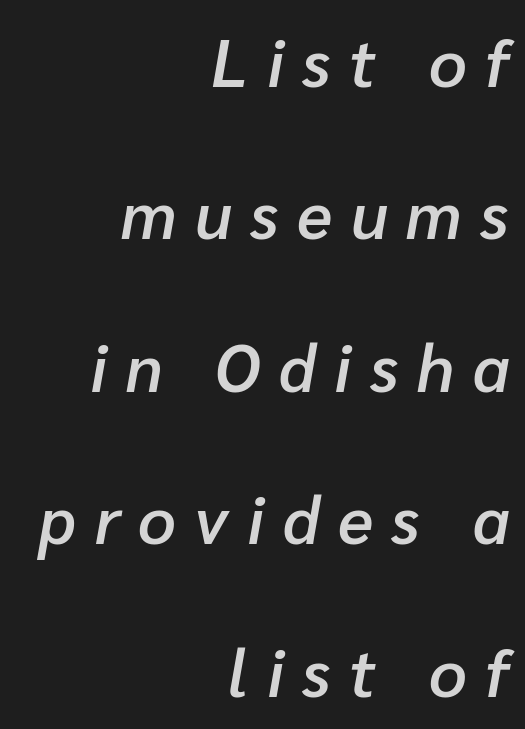
Q: Is the text bold? A: Semi-bold.
Q: Is the text italic (slanted)? A: Yes, it leans right by about 10 degrees.
Q: Is the text underlined? A: No.
Q: How is the paragraph aligned? A: Right-aligned.
Q: Is the spacing between letters normal or unusually wide? A: Unusually wide.
Q: Is the spacing between lines tight, normal or loose? A: Loose.
Q: Width (condensed, normal, or wide)? A: Normal.
Q: Stroke contrast? A: Low.
Q: x-height? A: Medium.
Q: Monospaced? A: No.
